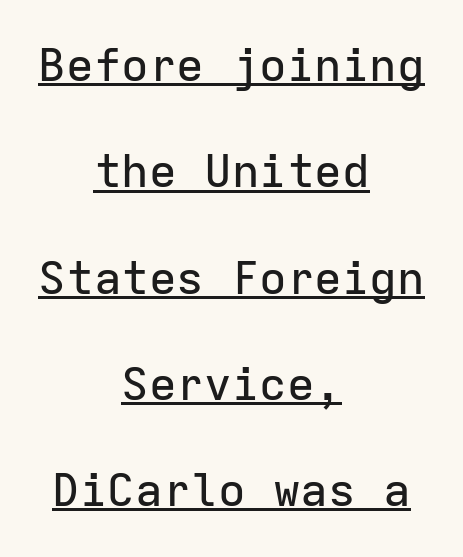
Q: Is the text italic (slanted)? A: No, it is upright.
Q: Is the typeface a serif or a sans-serif typeface? A: Sans-serif.
Q: Is the text underlined? A: Yes.
Q: How is the paragraph aligned? A: Centered.
Q: Is the spacing between letters normal or unusually wide? A: Normal.
Q: Is the spacing between lines tight, normal or loose? A: Loose.
Q: Width (condensed, normal, or wide)? A: Normal.
Q: Stroke contrast? A: Low.
Q: x-height? A: Medium.
Q: Monospaced? A: Yes.
